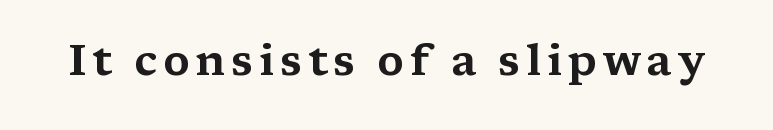
{"serif": "yes", "italic": "no", "width": "wide", "stroke_contrast": "medium", "x_height": "medium", "monospaced": "no", "underline": "no", "glyph_px": 43}
